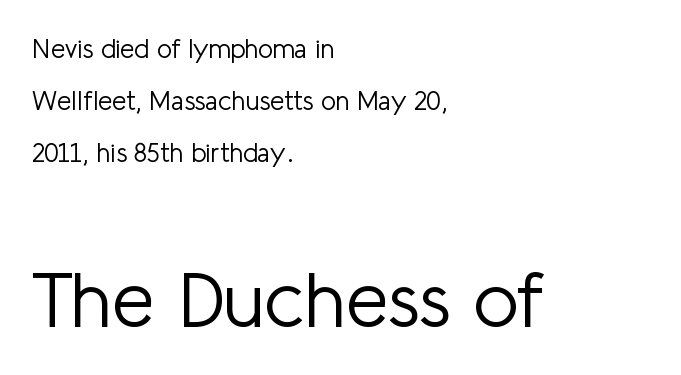
{"serif": "no", "italic": "no", "bold": "no", "weight": "light", "width": "normal", "stroke_contrast": "low", "x_height": "medium", "monospaced": "no", "underline": "no", "align": "left", "line_spacing": "loose", "line_spacing_ratio": 2.0, "letter_spacing": "normal", "letter_spacing_em": 0.0, "larger_block": "second", "size_ratio": 2.96, "glyph_px": 77}
